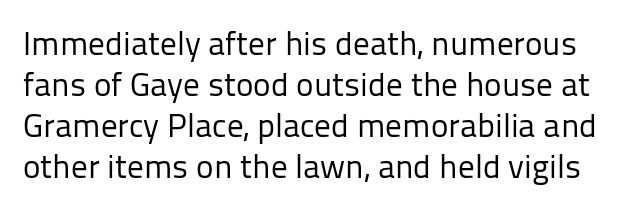
The rendering uses natural spacing where letterforms have individual widths. I'd call this a sans setting — the letters go barefoot. The passage shown has conventional tracking throughout. The characters are drawn with everyday or finer stroke widths.
